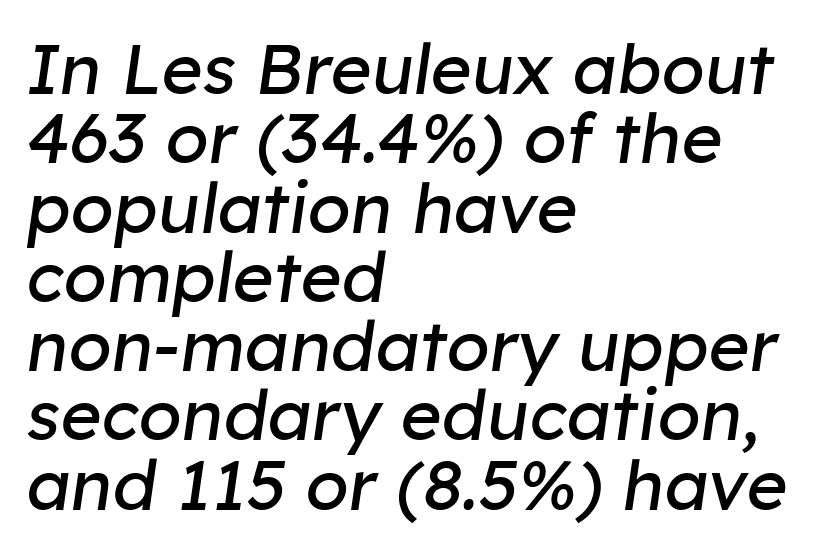
Q: Is the text bold? A: No.
Q: Is the text italic (slanted)? A: Yes, it leans right by about 8 degrees.
Q: Is the text underlined? A: No.
Q: How is the paragraph aligned? A: Left-aligned.
Q: Is the spacing between letters normal or unusually wide? A: Normal.
Q: Is the spacing between lines tight, normal or loose? A: Tight.
Q: Width (condensed, normal, or wide)? A: Normal.
Q: Stroke contrast? A: Low.
Q: x-height? A: Medium.
Q: Monospaced? A: No.
